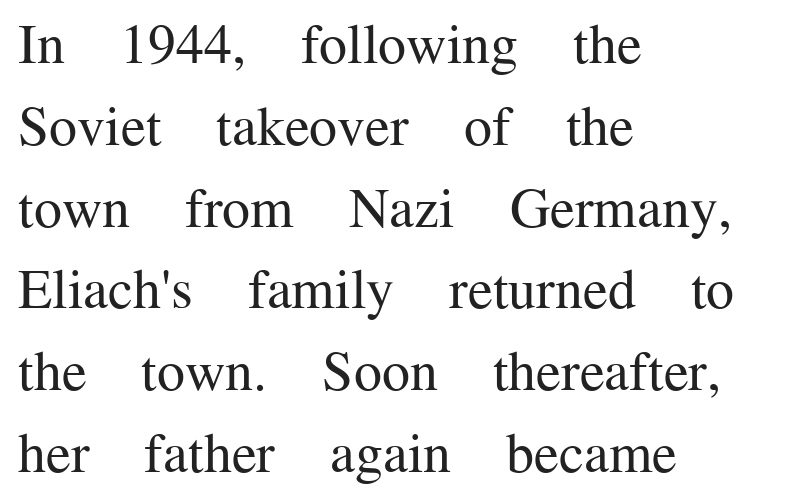
How are the letters spaced? Ordinarily, with no added tracking. Ink coverage per letter is moderate at most. The letters stand upright; this is a roman face. A typesetter would call this proportional, since set widths differ per character.
